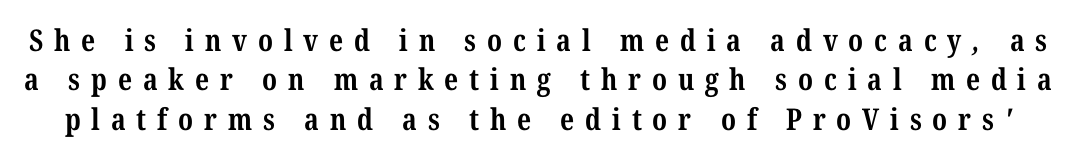
The image shows 30 px bold, condensed serif type; set normal line spacing (1.31x), unusually wide letter spacing (+0.36 em), not underlined; medium stroke contrast and a medium x-height.
